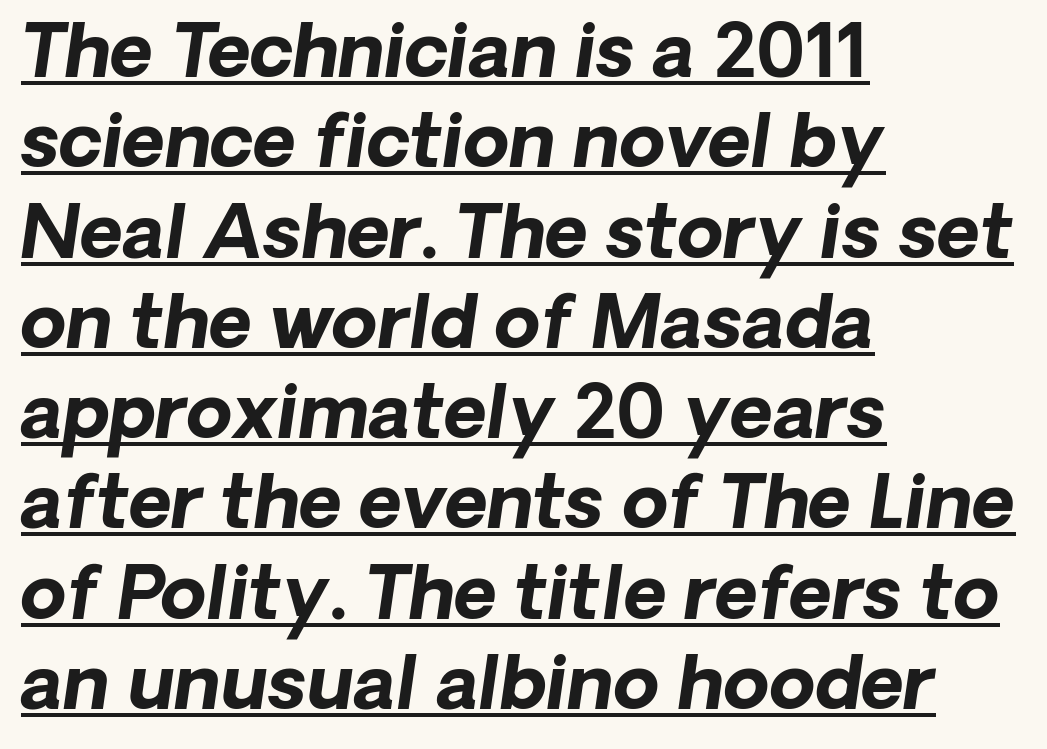
{"italic": "yes", "lean": "right", "slant_degrees": 8, "bold": "yes", "weight": "bold", "width": "normal", "stroke_contrast": "low", "x_height": "medium", "monospaced": "no", "underline": "yes", "align": "left", "line_spacing_ratio": 1.22, "letter_spacing": "normal", "letter_spacing_em": 0.0, "glyph_px": 74}
